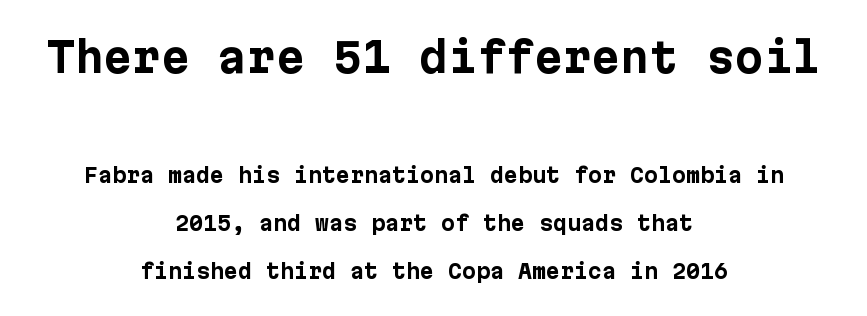
{"serif": "no", "italic": "no", "bold": "yes", "weight": "bold", "width": "normal", "stroke_contrast": "low", "x_height": "medium", "underline": "no", "align": "center", "line_spacing": "loose", "line_spacing_ratio": 2.4, "letter_spacing": "normal", "letter_spacing_em": 0.0, "larger_block": "first", "size_ratio": 2.05, "glyph_px": 41}
